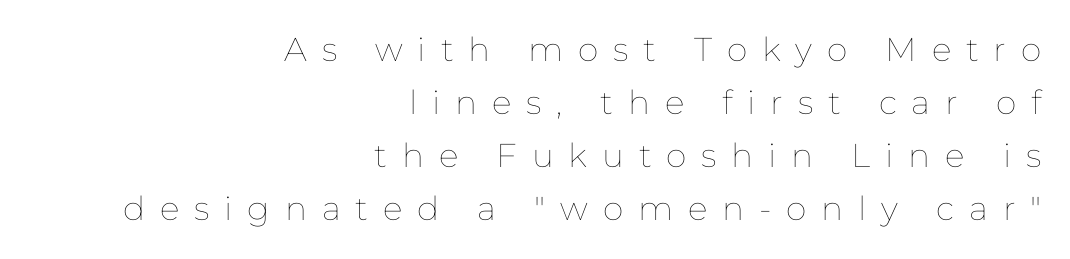
{"italic": "no", "bold": "no", "weight": "thin", "width": "normal", "stroke_contrast": "low", "x_height": "medium", "monospaced": "no", "underline": "no", "align": "right", "line_spacing": "normal", "line_spacing_ratio": 1.61, "letter_spacing": "wide", "letter_spacing_em": 0.45, "glyph_px": 33}
